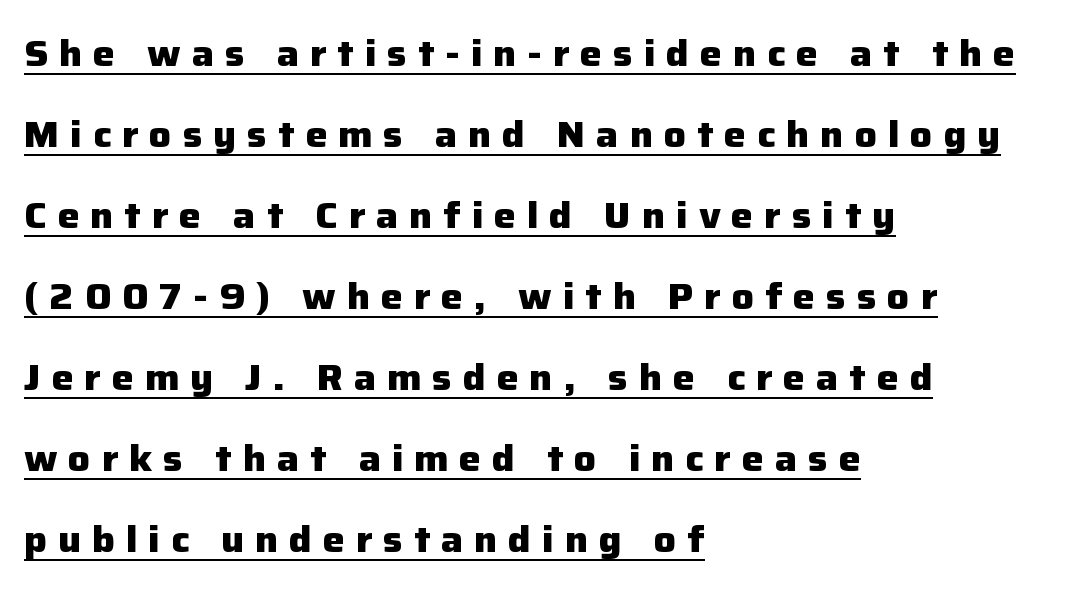
Each letter keeps its own natural width here, so spacing adapts to shape. You can tell from the bare stems that sans-serif type was used. A continuous stroke trails under the words, as in a hyperlink. Posture: straight, roman, zero tilt. Visually the block forms a straight wall on the left and a jagged coastline on the right. The strokes are fattened all the way to bold.
